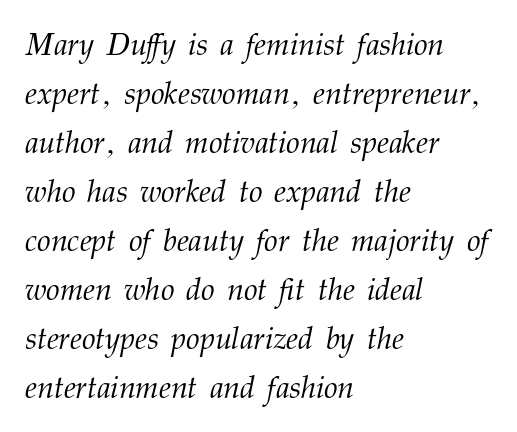
The image shows 31 px light serif type, italic (leaning right); set left-aligned, normal line spacing (1.58x), normal letter spacing, not underlined; medium stroke contrast and a medium x-height.
